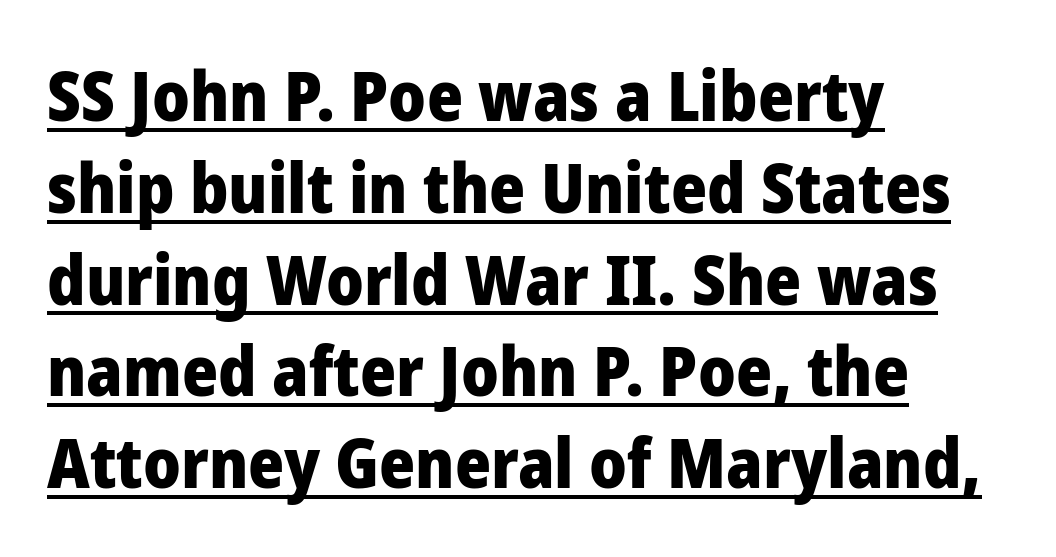
{"serif": "no", "italic": "no", "bold": "yes", "weight": "heavy", "width": "normal", "stroke_contrast": "low", "x_height": "medium", "monospaced": "no", "underline": "yes", "align": "left", "line_spacing": "normal", "line_spacing_ratio": 1.33, "letter_spacing": "normal", "letter_spacing_em": 0.0, "glyph_px": 69}
